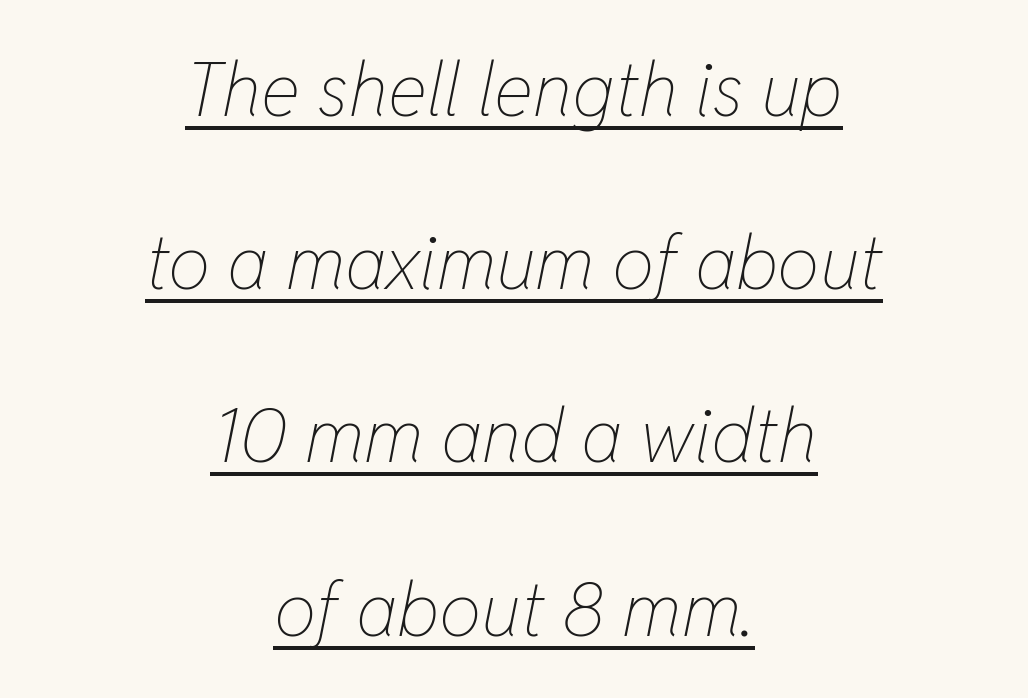
Q: Is the text bold? A: No.
Q: Is the text italic (slanted)? A: Yes, it leans right by about 11 degrees.
Q: Is the text underlined? A: Yes.
Q: How is the paragraph aligned? A: Centered.
Q: Is the spacing between letters normal or unusually wide? A: Normal.
Q: Is the spacing between lines tight, normal or loose? A: Loose.
Q: Width (condensed, normal, or wide)? A: Condensed.
Q: Stroke contrast? A: Low.
Q: x-height? A: Medium.
Q: Monospaced? A: No.
